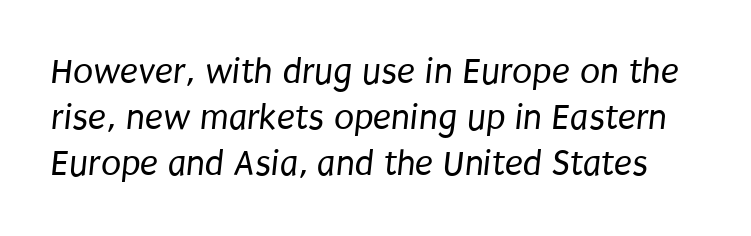
The image shows 37 px regular-weight, condensed sans-serif type; set line spacing 1.24x, normal letter spacing, not underlined; low stroke contrast and a large x-height.
